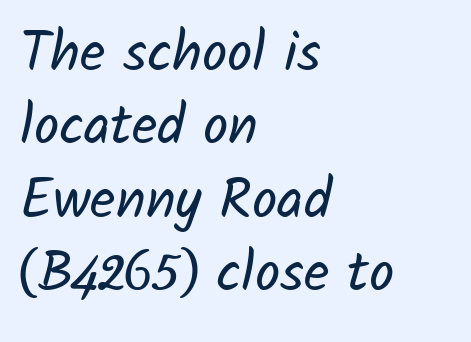
Q: Is the text bold? A: No.
Q: Is the typeface a serif or a sans-serif typeface? A: Sans-serif.
Q: Is the text underlined? A: No.
Q: How is the paragraph aligned? A: Left-aligned.
Q: Is the spacing between letters normal or unusually wide? A: Normal.
Q: Is the spacing between lines tight, normal or loose? A: Normal.
Q: Width (condensed, normal, or wide)? A: Normal.
Q: Stroke contrast? A: Low.
Q: x-height? A: Medium.
Q: Monospaced? A: No.
